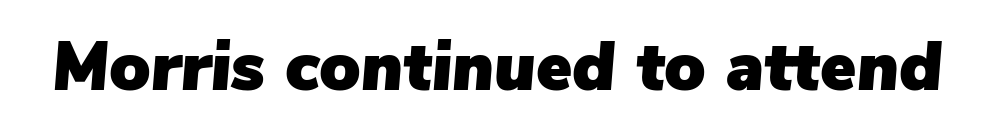
Each row of text sits above clean, open space. The whole block is typeset with a tilt. The line texture is even and compact thanks to regular tracking. You could not count columns in this text — the font is proportionally spaced.
